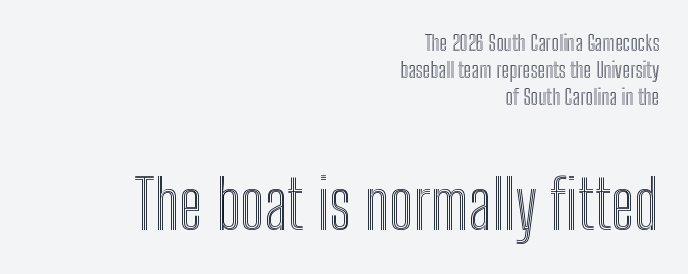
{"italic": "no", "width": "condensed", "x_height": "medium", "monospaced": "no", "underline": "no", "align": "right", "line_spacing_ratio": 1.23, "letter_spacing": "normal", "letter_spacing_em": 0.0, "larger_block": "second", "size_ratio": 3.05, "glyph_px": 67}
